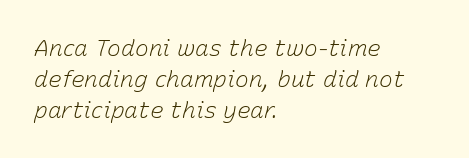
{"italic": "yes", "lean": "right", "slant_degrees": 15, "bold": "no", "underline": "no", "align": "left", "line_spacing": "normal", "line_spacing_ratio": 1.34, "letter_spacing": "normal", "letter_spacing_em": 0.0, "glyph_px": 23}
